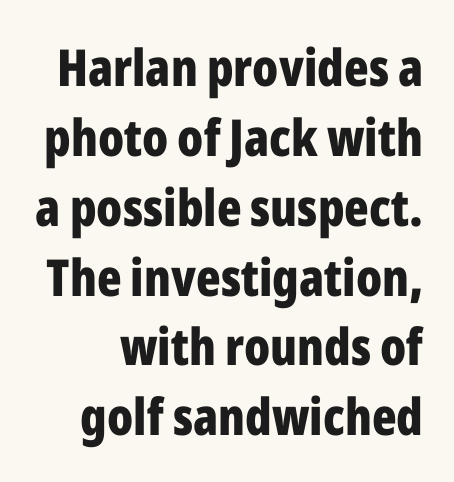
{"serif": "no", "italic": "no", "bold": "yes", "weight": "bold", "width": "condensed", "stroke_contrast": "low", "x_height": "medium", "monospaced": "no", "underline": "no", "line_spacing": "normal", "line_spacing_ratio": 1.37, "letter_spacing": "normal", "letter_spacing_em": 0.0, "glyph_px": 51}
